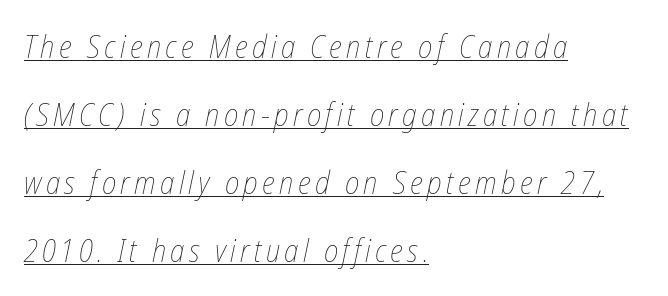
{"italic": "yes", "lean": "right", "slant_degrees": 12, "bold": "no", "weight": "thin", "width": "condensed", "stroke_contrast": "low", "x_height": "medium", "monospaced": "no", "underline": "yes", "align": "left", "line_spacing": "loose", "line_spacing_ratio": 2.19, "glyph_px": 31}
